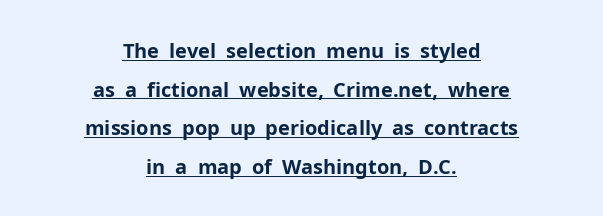
The image shows 20 px bold type, upright; set centered, loose line spacing (1.93x), normal letter spacing, underlined.
